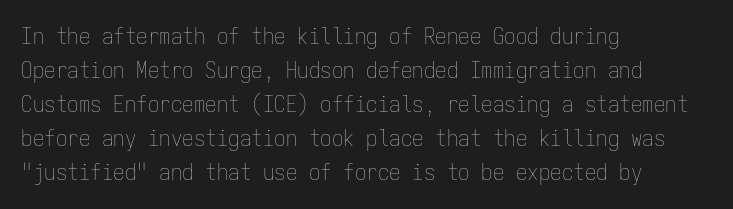
The image shows 23 px text type, upright; set left-aligned, normal line spacing (1.48x), normal letter spacing, not underlined.
